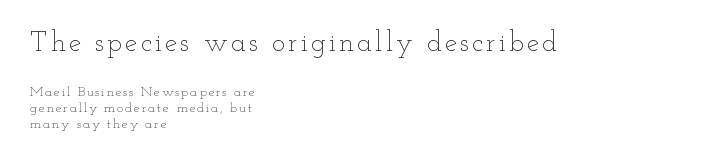
Q: Is the text bold? A: No.
Q: Is the text italic (slanted)? A: No, it is upright.
Q: Is the text underlined? A: No.
Q: How is the paragraph aligned? A: Left-aligned.
Q: Is the spacing between lines tight, normal or loose? A: Tight.
Q: Which block of text is set in a larger size, the first (top) or the second (bottom)? A: The first (top) one.
Q: Width (condensed, normal, or wide)? A: Wide.
Q: Stroke contrast? A: Low.
Q: x-height? A: Small.
Q: Monospaced? A: No.
